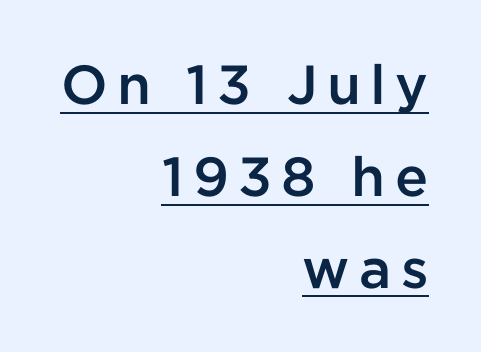
Q: Is the text bold? A: Semi-bold.
Q: Is the text italic (slanted)? A: No, it is upright.
Q: Is the typeface a serif or a sans-serif typeface? A: Sans-serif.
Q: Is the text underlined? A: Yes.
Q: How is the paragraph aligned? A: Right-aligned.
Q: Is the spacing between lines tight, normal or loose? A: Normal.
Q: Width (condensed, normal, or wide)? A: Normal.
Q: Stroke contrast? A: Low.
Q: x-height? A: Medium.
Q: Monospaced? A: No.
